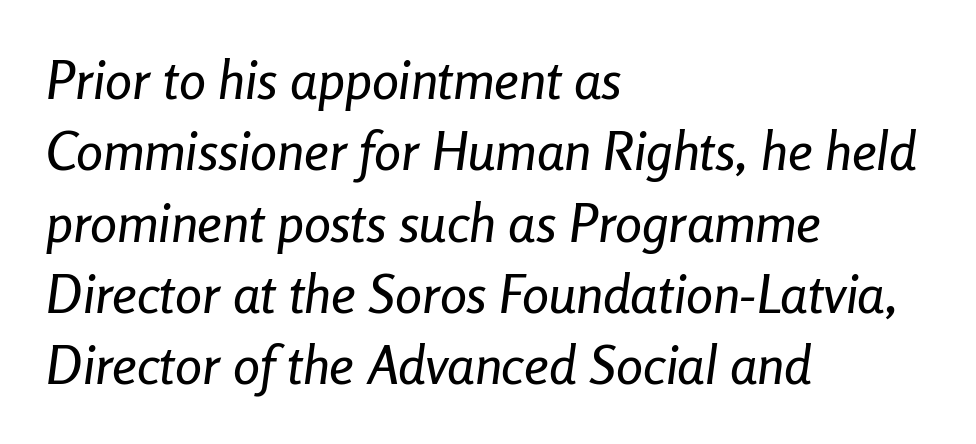
The image shows 54 px condensed type, italic (leaning right); set left-aligned, normal line spacing (1.32x), normal letter spacing, not underlined; low stroke contrast and a medium x-height.
